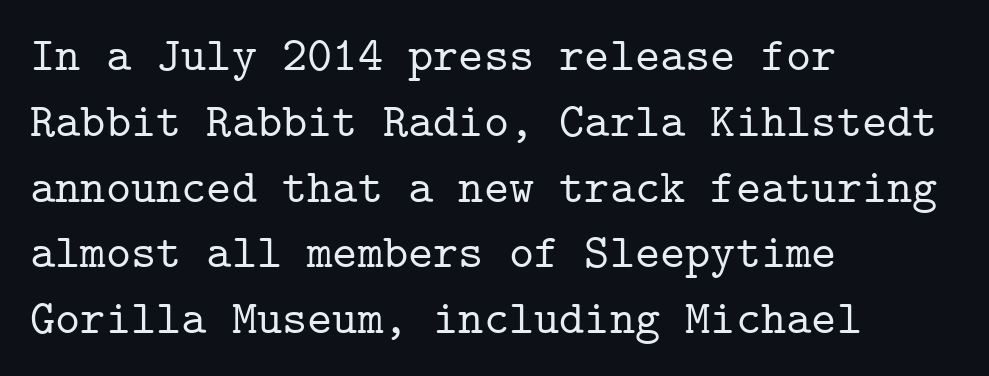
The image shows 48 px serif type, upright, monospaced; set left-aligned, normal line spacing (1.37x), normal letter spacing, not underlined; low stroke contrast and a medium x-height.
